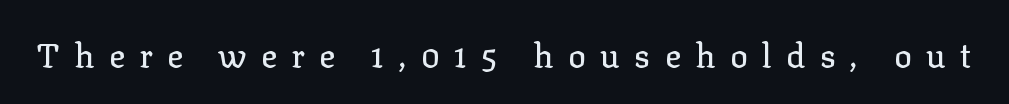
The image shows 33 px serif type, upright; set unusually wide letter spacing (+0.44 em), not underlined; low stroke contrast and a medium x-height.
